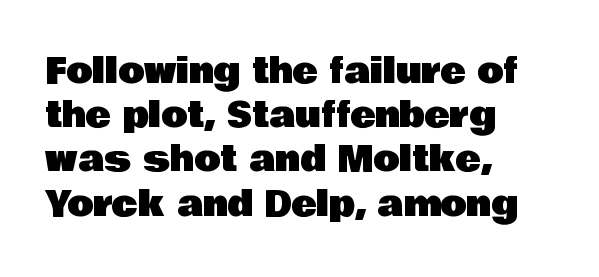
The image shows 34 px sans-serif type, upright; set left-aligned, normal line spacing (1.3x), normal letter spacing, not underlined; low stroke contrast and a large x-height.
